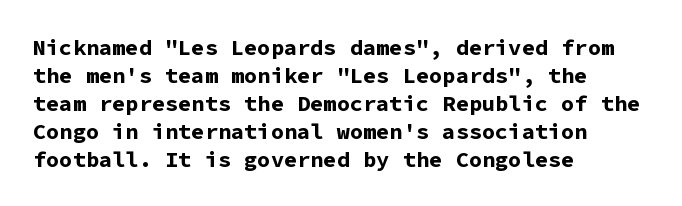
{"italic": "no", "bold": "yes", "underline": "no", "align": "left", "line_spacing": "normal", "line_spacing_ratio": 1.27, "letter_spacing": "normal", "letter_spacing_em": 0.0, "glyph_px": 22}
